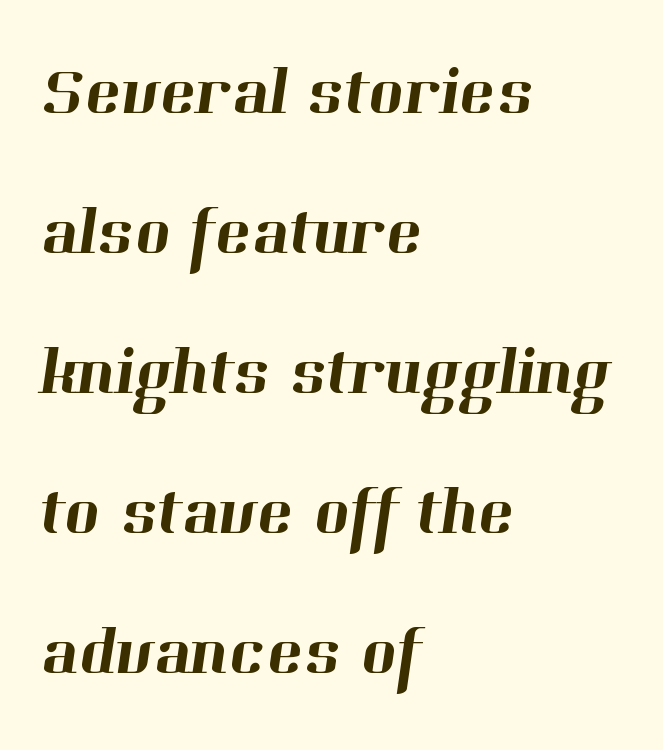
This rendering leaves character spacing at its baseline value. Which margin do the lines hug? The left one — the right edge is uneven. Do the characters align in a grid? No, the font is proportional. Unmarked baselines from the first word to the last. Small tapered or slab feet sit at the stroke ends, so this counts as serif. Horizontal bands of white between lines are thick stripes.
